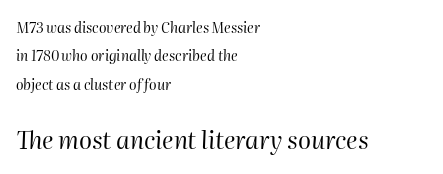
Q: Is the text bold? A: No.
Q: Is the text italic (slanted)? A: Yes, it leans right by about 2 degrees.
Q: Is the text underlined? A: No.
Q: How is the paragraph aligned? A: Left-aligned.
Q: Is the spacing between letters normal or unusually wide? A: Normal.
Q: Is the spacing between lines tight, normal or loose? A: Loose.
Q: Which block of text is set in a larger size, the first (top) or the second (bottom)? A: The second (bottom) one.
